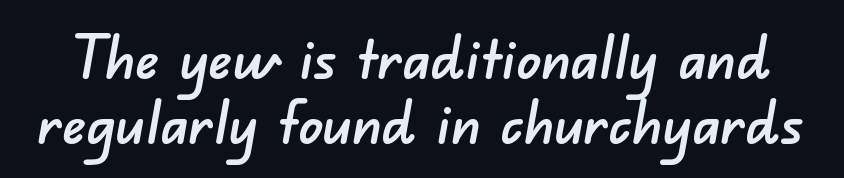
{"serif": "no", "width": "normal", "stroke_contrast": "low", "x_height": "small", "monospaced": "no", "underline": "no", "line_spacing": "tight", "line_spacing_ratio": 1.09, "letter_spacing": "normal", "letter_spacing_em": 0.0, "glyph_px": 60}
